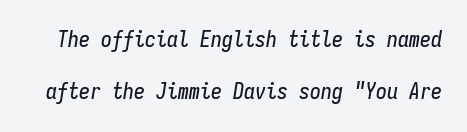
Q: Is the text italic (slanted)? A: Yes, it leans right by about 9 degrees.
Q: Is the text underlined? A: No.
Q: Is the spacing between letters normal or unusually wide? A: Normal.
Q: Is the spacing between lines tight, normal or loose? A: Loose.
